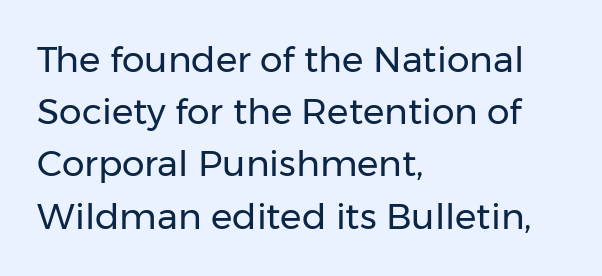
{"serif": "no", "italic": "no", "bold": "no", "weight": "regular", "width": "normal", "stroke_contrast": "low", "x_height": "medium", "monospaced": "no", "underline": "no", "align": "left", "line_spacing": "normal", "line_spacing_ratio": 1.45, "letter_spacing": "normal", "letter_spacing_em": 0.0, "glyph_px": 36}
